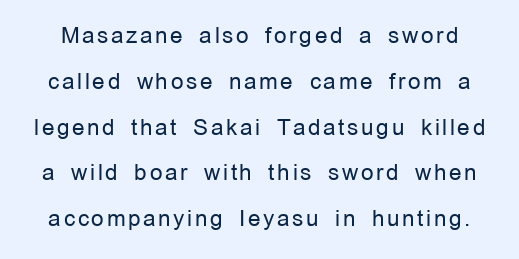
{"italic": "no", "bold": "no", "underline": "no", "line_spacing": "loose", "line_spacing_ratio": 2.08, "glyph_px": 22}
